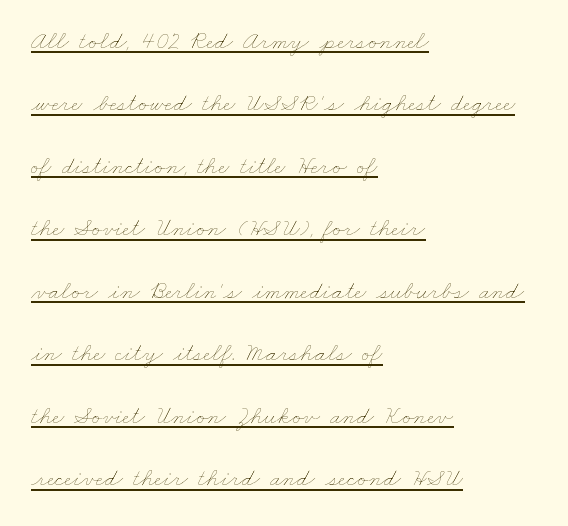
Stems here are at most as thick as an everyday book face. Underlined type. Standard letterfit; no display-style spreading of the glyphs. Airy leading. Typeset ragged right — the left edge is the straight one.
